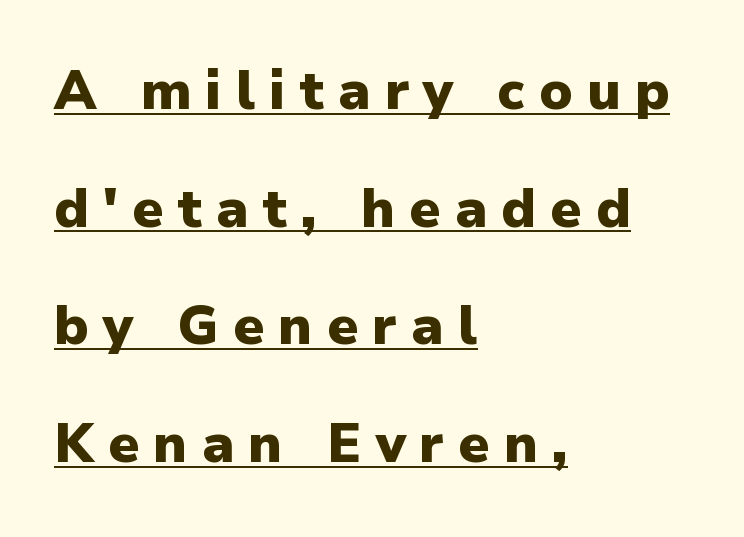
The letters stand straight up with perfectly vertical stems. The rendering uses a large line-height, opening up the rows. Typesetter's note: full bold, strokes at maximum text heaviness. Note the varied advance widths — an 'i' is clearly narrower than an 'm'. The typesetter has applied underlining to the passage shown.
